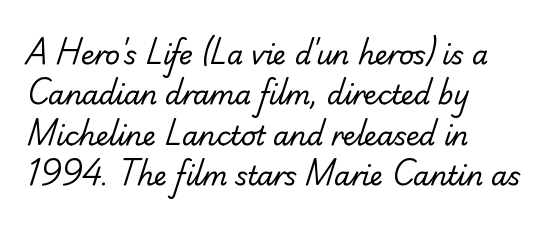
The image shows 26 px text type; set left-aligned, normal line spacing (1.55x), normal letter spacing, not underlined.
